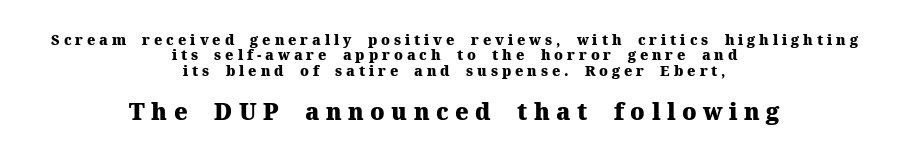
Q: Is the text bold? A: Yes.
Q: Is the text italic (slanted)? A: No, it is upright.
Q: Is the text underlined? A: No.
Q: How is the paragraph aligned? A: Centered.
Q: Is the spacing between letters normal or unusually wide? A: Unusually wide.
Q: Is the spacing between lines tight, normal or loose? A: Tight.
Q: Which block of text is set in a larger size, the first (top) or the second (bottom)? A: The second (bottom) one.
